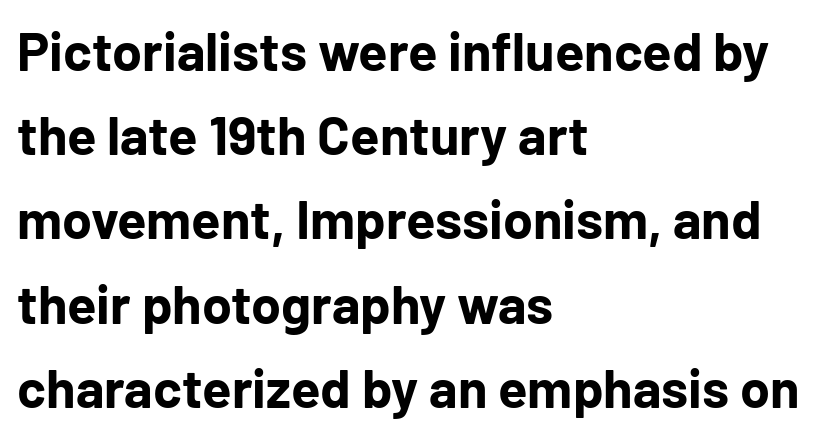
The image shows 54 px bold sans-serif type, upright; set left-aligned, normal line spacing (1.56x), normal letter spacing, not underlined; low stroke contrast and a medium x-height.
